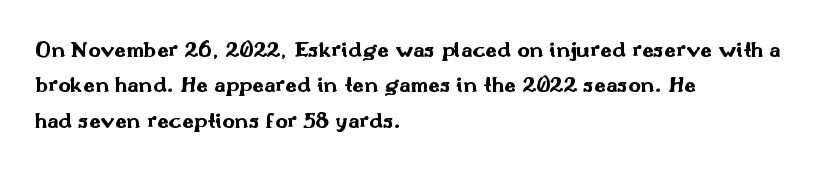
{"italic": "no", "bold": "yes", "underline": "no", "align": "left", "line_spacing": "normal", "line_spacing_ratio": 1.47, "letter_spacing": "normal", "letter_spacing_em": 0.0, "glyph_px": 24}
